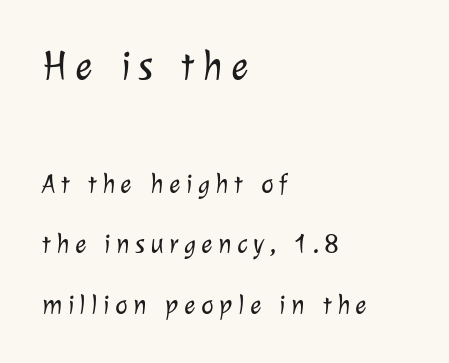
{"serif": "no", "bold": "no", "weight": "light", "width": "normal", "stroke_contrast": "low", "x_height": "medium", "monospaced": "no", "underline": "no", "align": "left", "line_spacing": "loose", "line_spacing_ratio": 2.24, "letter_spacing": "wide", "letter_spacing_em": 0.2, "larger_block": "first", "size_ratio": 1.52, "glyph_px": 41}
